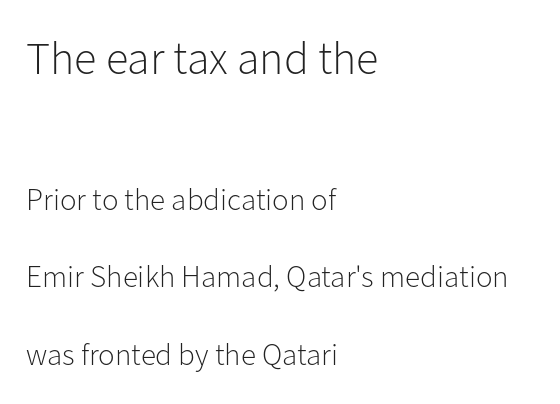
Q: Is the text bold? A: No.
Q: Is the text italic (slanted)? A: No, it is upright.
Q: Is the typeface a serif or a sans-serif typeface? A: Sans-serif.
Q: Is the text underlined? A: No.
Q: How is the paragraph aligned? A: Left-aligned.
Q: Is the spacing between letters normal or unusually wide? A: Normal.
Q: Is the spacing between lines tight, normal or loose? A: Loose.
Q: Which block of text is set in a larger size, the first (top) or the second (bottom)? A: The first (top) one.
Q: Width (condensed, normal, or wide)? A: Normal.
Q: Stroke contrast? A: Low.
Q: x-height? A: Medium.
Q: Monospaced? A: No.
